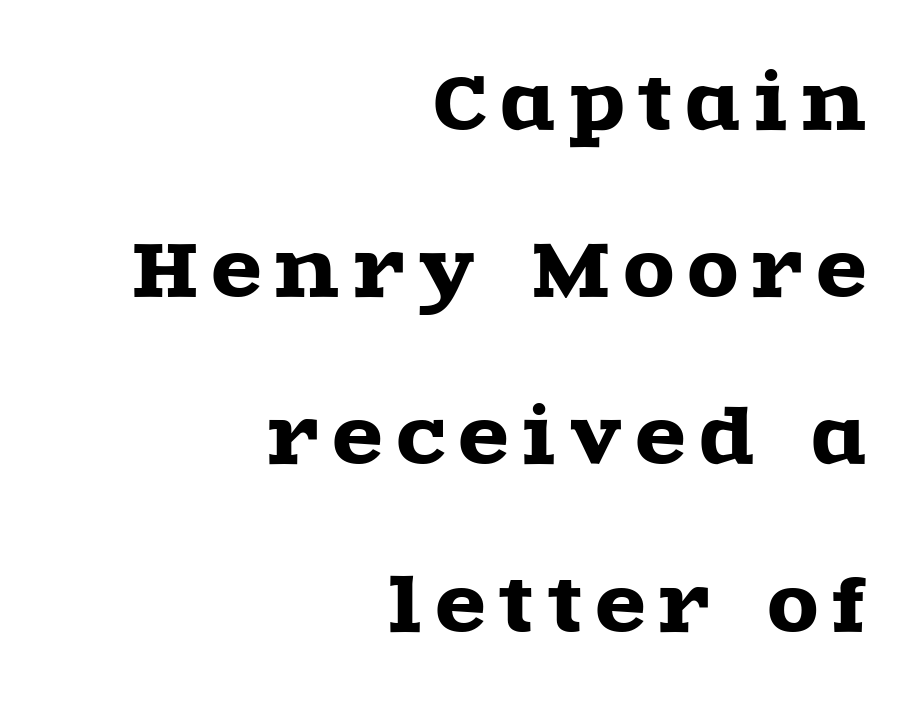
Q: Is the text italic (slanted)? A: No, it is upright.
Q: Is the typeface a serif or a sans-serif typeface? A: Serif.
Q: Is the text underlined? A: No.
Q: How is the paragraph aligned? A: Right-aligned.
Q: Is the spacing between letters normal or unusually wide? A: Unusually wide.
Q: Is the spacing between lines tight, normal or loose? A: Loose.
Q: Width (condensed, normal, or wide)? A: Wide.
Q: x-height? A: Large.
Q: Monospaced? A: No.
